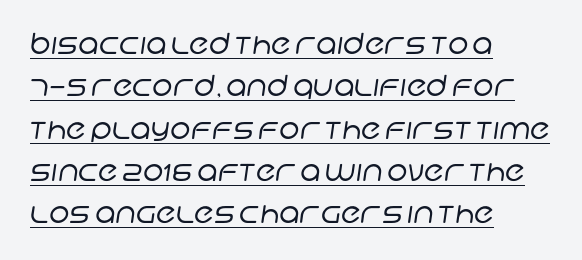
Characters follow at the spacing the type designer built in. The letters advance in unequal steps, a hallmark of proportional type. Is there an underline? Yes — a line sits under the letters. Reading down the block, your eye returns to a fixed left position each line. In terms of letterform style, serifs are entirely absent.
